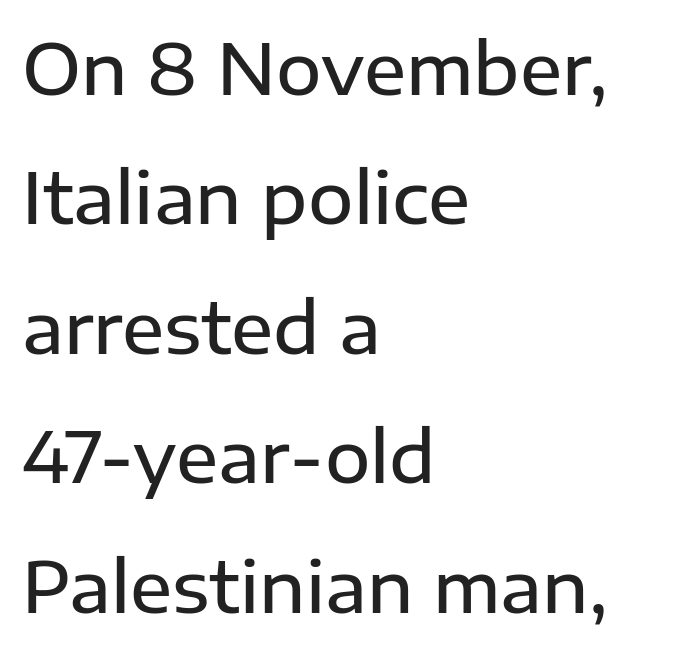
Q: Is the text bold? A: Semi-bold.
Q: Is the text italic (slanted)? A: No, it is upright.
Q: Is the typeface a serif or a sans-serif typeface? A: Sans-serif.
Q: Is the text underlined? A: No.
Q: How is the paragraph aligned? A: Left-aligned.
Q: Is the spacing between letters normal or unusually wide? A: Normal.
Q: Width (condensed, normal, or wide)? A: Normal.
Q: Stroke contrast? A: Low.
Q: x-height? A: Medium.
Q: Monospaced? A: No.
